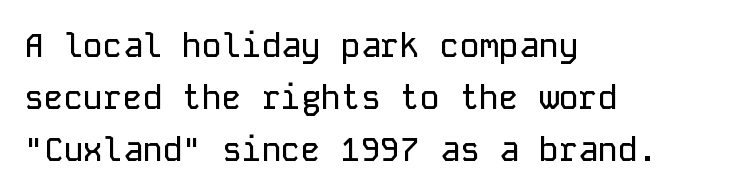
The image shows 33 px sans-serif type, upright, monospaced; set left-aligned, normal line spacing (1.58x), normal letter spacing, not underlined; low stroke contrast and a medium x-height.
